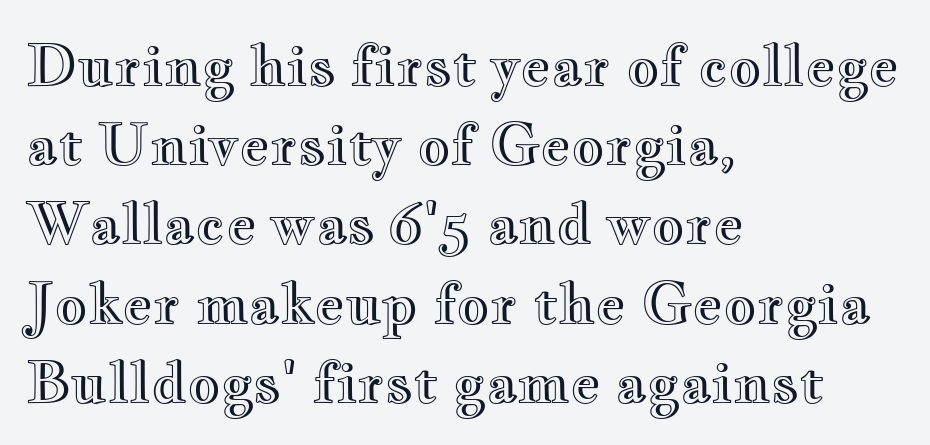
The image shows 57 px wide type, upright; set left-aligned, normal line spacing (1.39x), normal letter spacing, not underlined; a small x-height.
